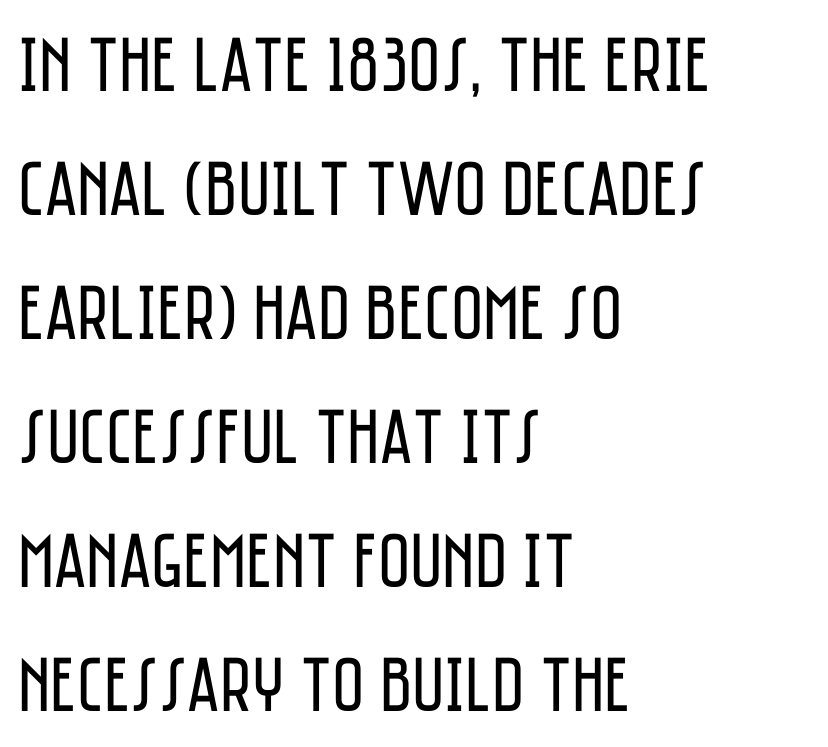
The image shows 78 px regular-weight, condensed sans-serif type, upright; set left-aligned, normal line spacing (1.59x), normal letter spacing, not underlined; low stroke contrast and a large x-height.
